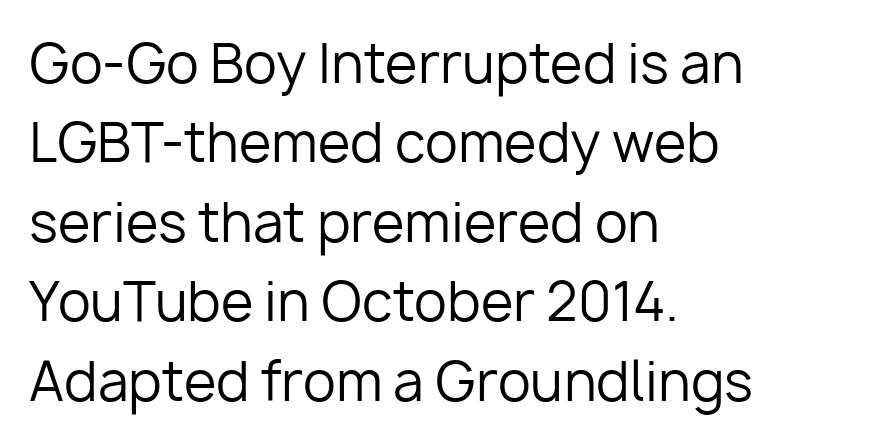
Does extra space separate the letters? No, they use regular spacing. Casual observation: everything's shoved over to the left. The rendering uses a moderate line-height, typical for paragraphs. Letterform terminals end flat and unadorned throughout the passage.
